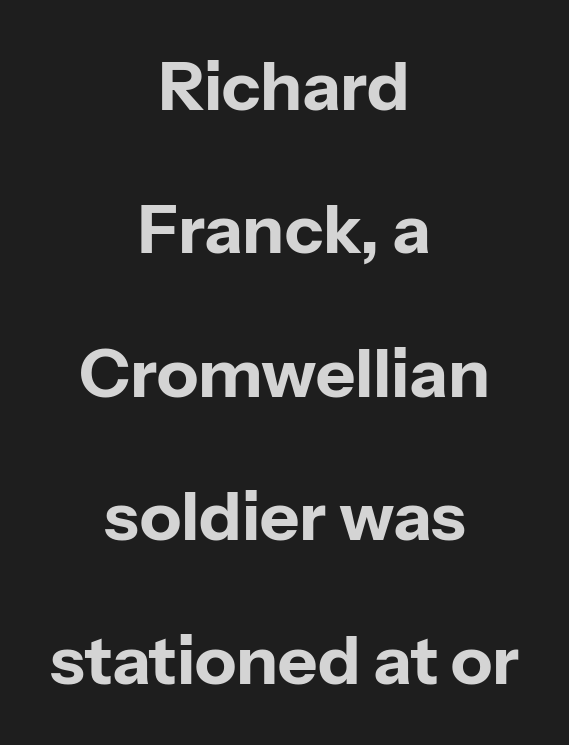
What's the leading like? Stretched, with rows far apart. Type style note: lacks serifs. The whitespace from short lines is split evenly between both sides. Unlike italic type, these characters show no tilt at all. Bare-footed words on every line.
